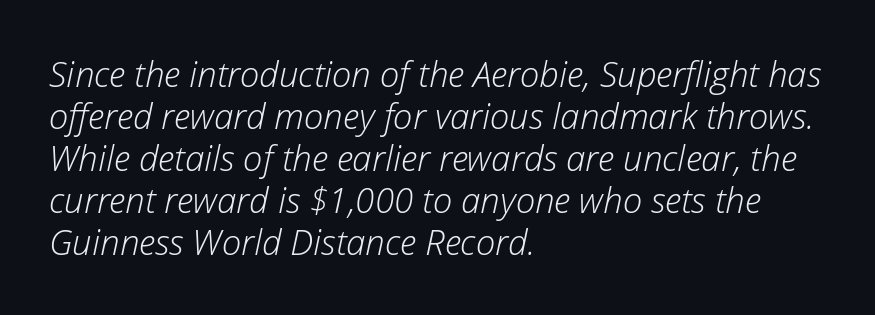
{"italic": "yes", "lean": "right", "slant_degrees": 12, "bold": "no", "weight": "light", "width": "normal", "stroke_contrast": "low", "x_height": "medium", "monospaced": "no", "underline": "no", "align": "left", "line_spacing_ratio": 1.2, "letter_spacing": "normal", "letter_spacing_em": 0.0, "glyph_px": 35}
